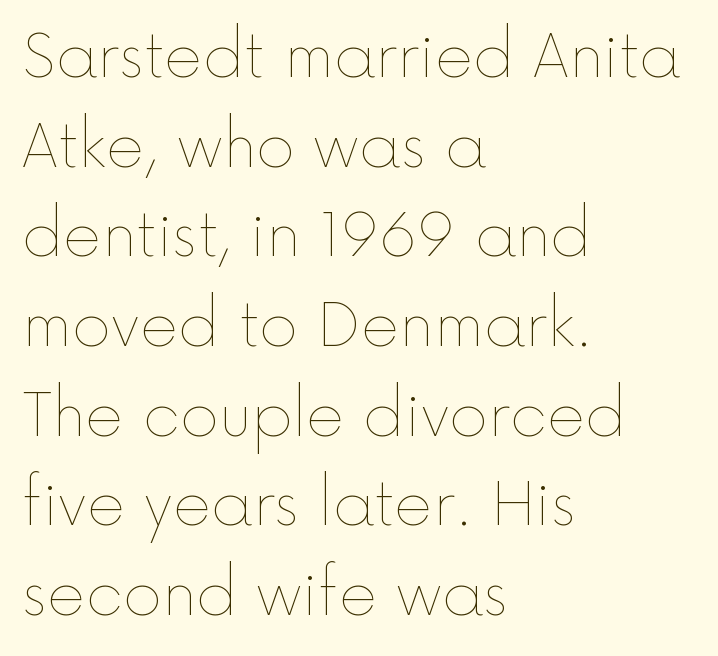
The image shows 59 px thin type, upright; set left-aligned, normal line spacing (1.52x), normal letter spacing, not underlined; a medium x-height.
